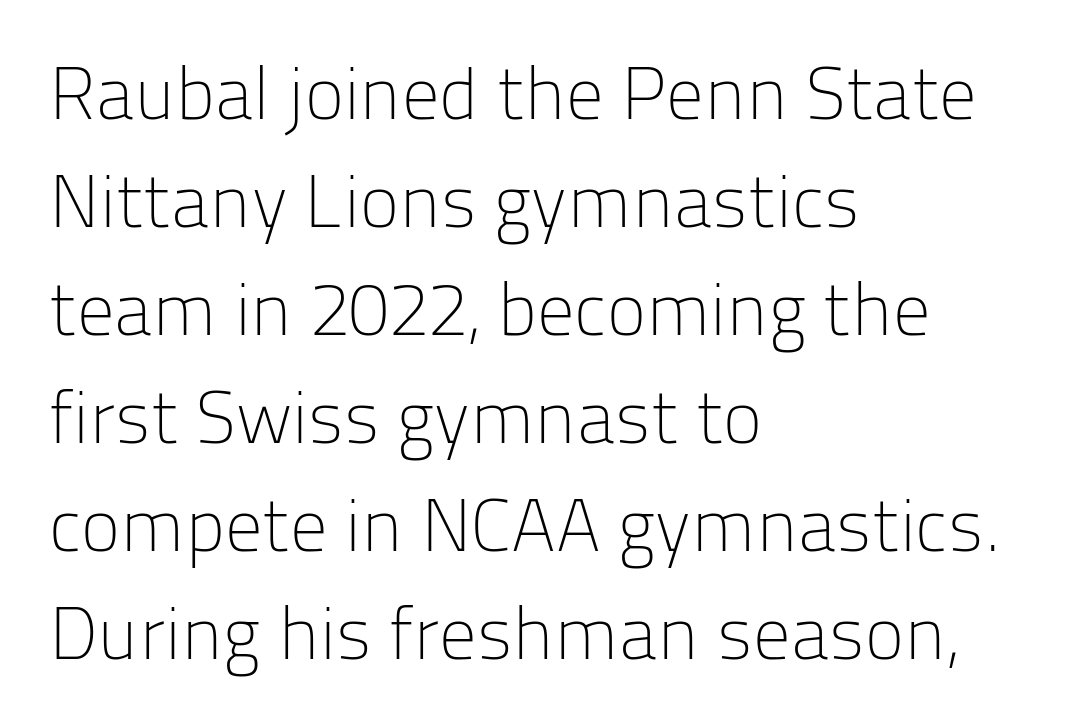
The image shows 74 px light sans-serif type, upright; set left-aligned, normal line spacing (1.46x), normal letter spacing, not underlined; low stroke contrast and a medium x-height.
